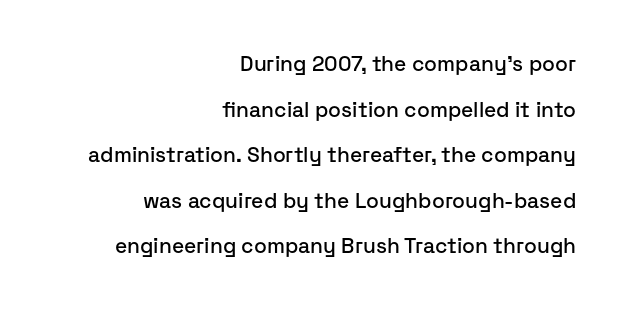
The rendering anchors every line to the right-hand side. The letters sit at their default tracking, neither squeezed nor spread. Style check: upright. Interline gaps are noticeably wide in this sample.
